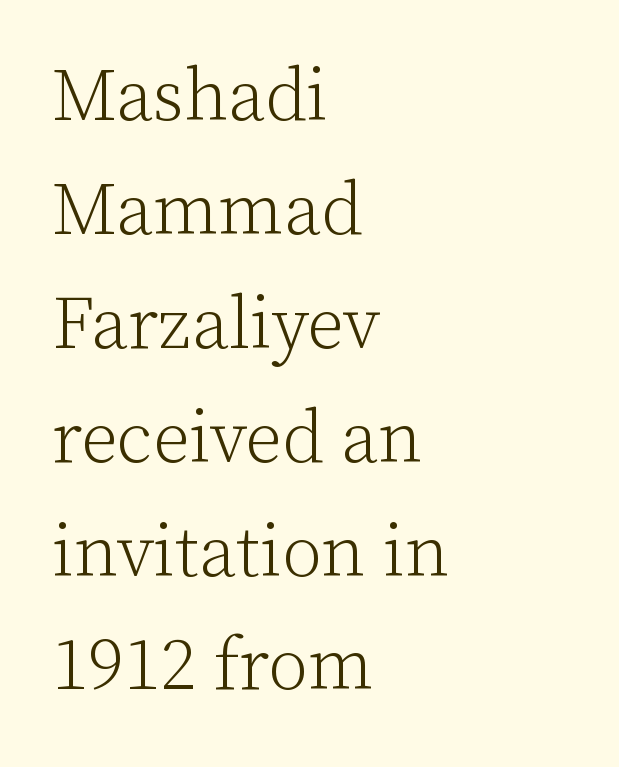
{"serif": "yes", "italic": "no", "bold": "no", "weight": "light", "width": "normal", "stroke_contrast": "low", "x_height": "medium", "monospaced": "no", "underline": "no", "align": "left", "line_spacing": "normal", "line_spacing_ratio": 1.56, "letter_spacing": "normal", "letter_spacing_em": 0.0, "glyph_px": 73}
